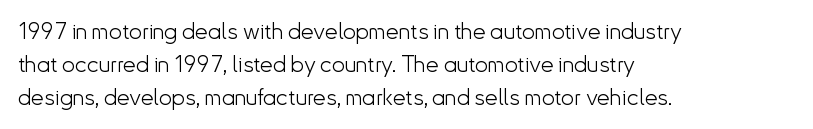
Honestly, the row spacing looks completely unremarkable. Caption: face not bold, strokes unweighted. Posture: vertical. This rendering features lettering with no underline. The setting favours the left margin, as ordinary paragraphs usually do.
